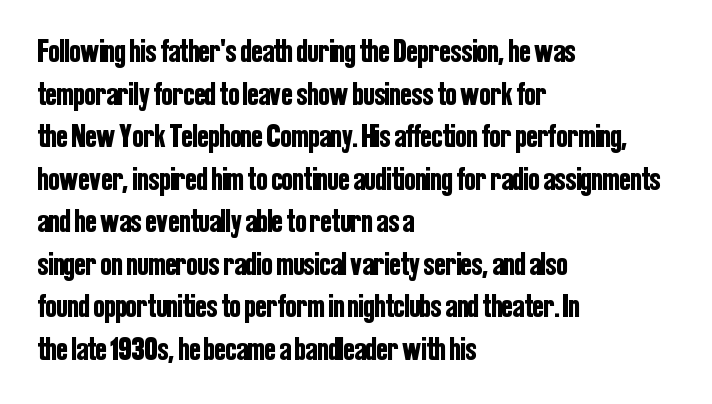
Quick note: not italic, upright. The compositor pushed each line to the left boundary. The vertical gap from one line to the next is medium. A typesetter would call this zero additional tracking. Nothing sits at the stroke ends, so this counts as sans-serif.
